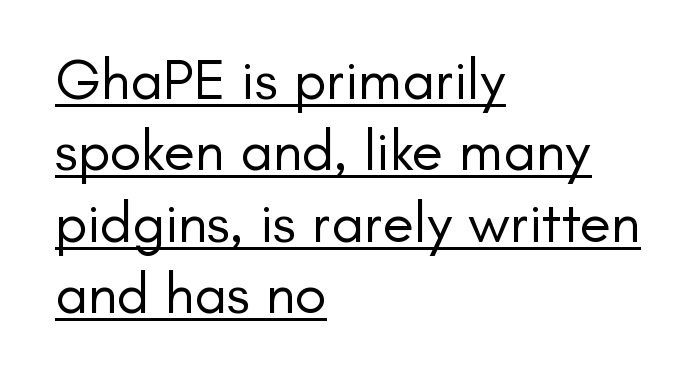
The image shows 58 px regular-weight sans-serif type, upright; set left-aligned, line spacing 1.23x, normal letter spacing, underlined; low stroke contrast and a small x-height.
